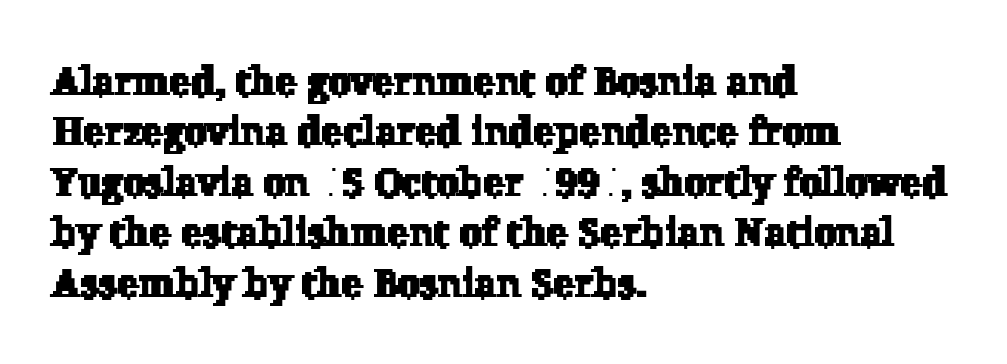
Q: Is the typeface a serif or a sans-serif typeface? A: Serif.
Q: Is the text underlined? A: No.
Q: How is the paragraph aligned? A: Left-aligned.
Q: Is the spacing between letters normal or unusually wide? A: Normal.
Q: Is the spacing between lines tight, normal or loose? A: Normal.
Q: Width (condensed, normal, or wide)? A: Normal.
Q: Stroke contrast? A: Low.
Q: x-height? A: Medium.
Q: Monospaced? A: No.
